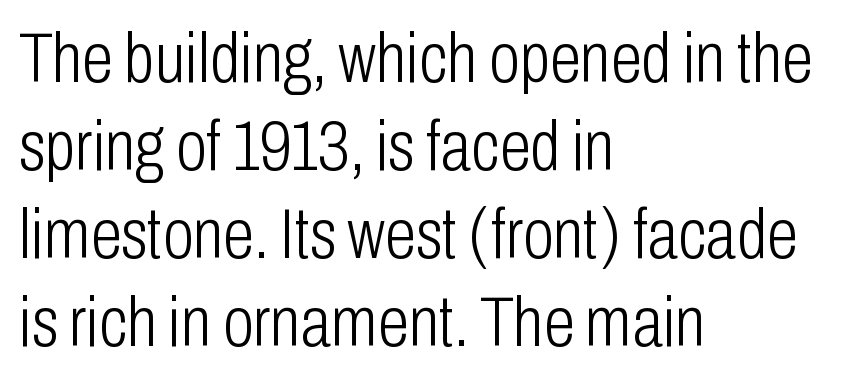
{"serif": "no", "italic": "no", "bold": "no", "weight": "light", "width": "condensed", "stroke_contrast": "low", "x_height": "medium", "monospaced": "no", "underline": "no", "align": "left", "line_spacing_ratio": 1.24, "letter_spacing": "normal", "letter_spacing_em": 0.0, "glyph_px": 71}
